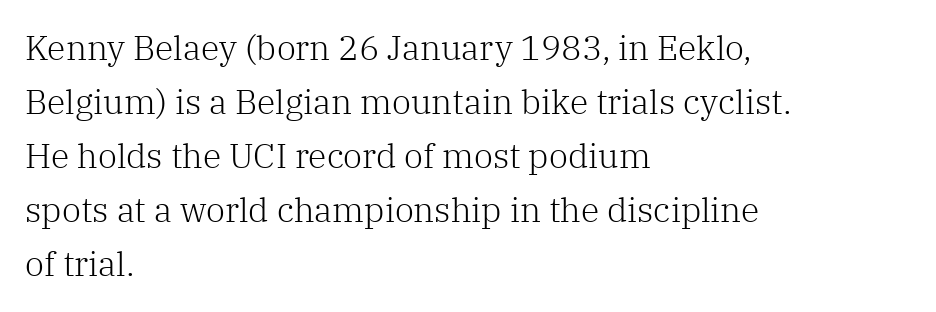
{"serif": "yes", "italic": "no", "bold": "no", "weight": "light", "width": "normal", "stroke_contrast": "low", "x_height": "medium", "monospaced": "no", "underline": "no", "align": "left", "line_spacing": "normal", "line_spacing_ratio": 1.59, "letter_spacing": "normal", "letter_spacing_em": 0.0, "glyph_px": 34}
